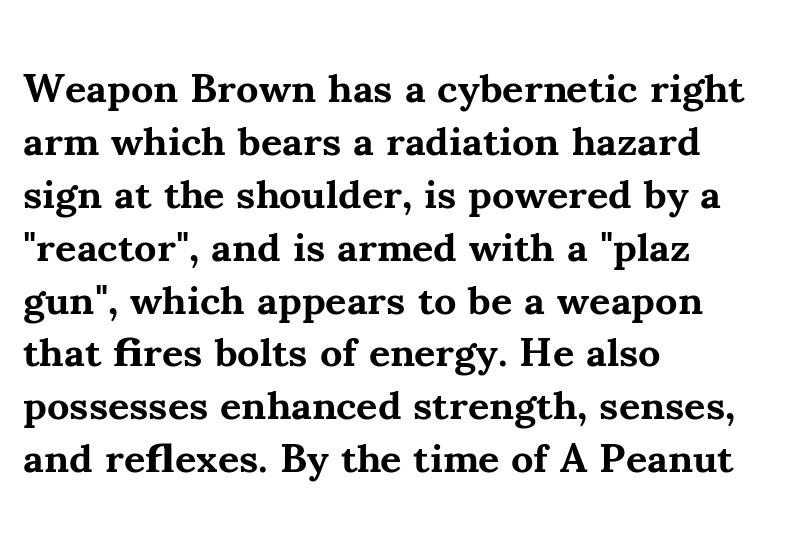
Q: Is the text bold? A: Yes.
Q: Is the text italic (slanted)? A: No, it is upright.
Q: Is the typeface a serif or a sans-serif typeface? A: Serif.
Q: Is the text underlined? A: No.
Q: How is the paragraph aligned? A: Left-aligned.
Q: Is the spacing between letters normal or unusually wide? A: Normal.
Q: Is the spacing between lines tight, normal or loose? A: Normal.
Q: Width (condensed, normal, or wide)? A: Normal.
Q: Stroke contrast? A: Medium.
Q: x-height? A: Small.
Q: Monospaced? A: No.
